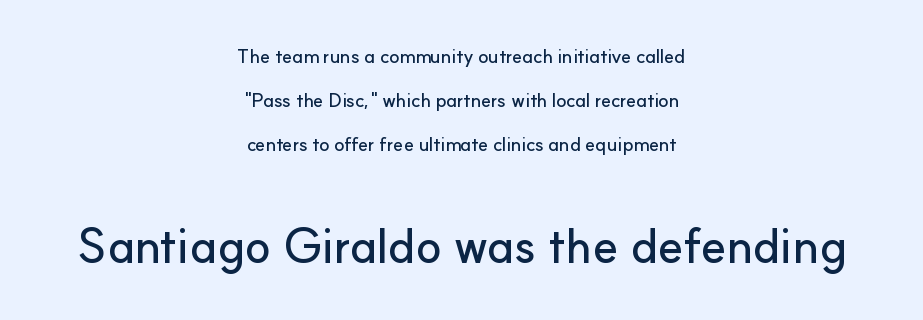
{"serif": "no", "italic": "no", "width": "normal", "stroke_contrast": "low", "x_height": "small", "monospaced": "no", "underline": "no", "align": "center", "line_spacing": "loose", "line_spacing_ratio": 2.32, "letter_spacing": "normal", "letter_spacing_em": 0.0, "larger_block": "second", "size_ratio": 2.53, "glyph_px": 48}
